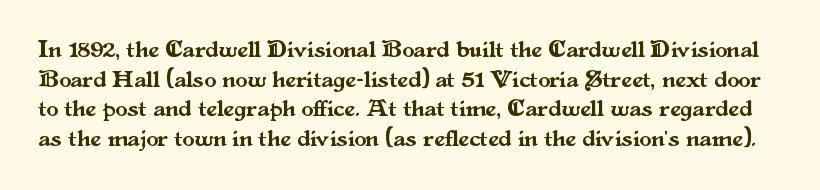
The image shows 24 px text type, upright; set line spacing 1.23x, normal letter spacing, not underlined.
